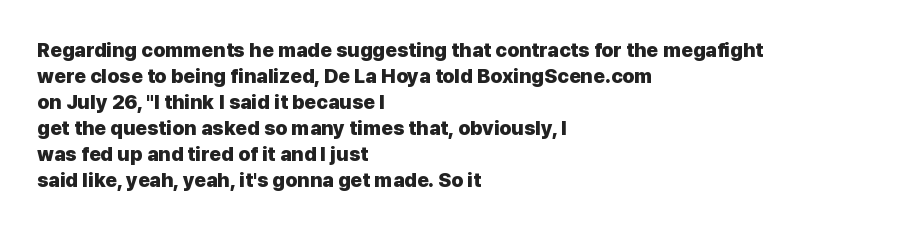
{"italic": "no", "bold": "yes", "underline": "no", "align": "left", "line_spacing": "normal", "line_spacing_ratio": 1.3, "letter_spacing": "normal", "letter_spacing_em": 0.0, "glyph_px": 20}
